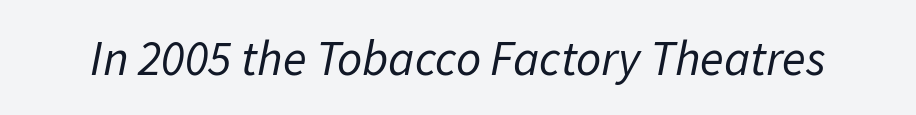
The image shows 49 px regular-weight type, italic (leaning right); set normal letter spacing, not underlined; low stroke contrast and a medium x-height.
